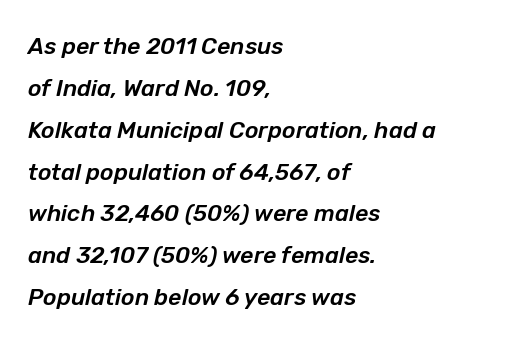
Q: Is the text italic (slanted)? A: Yes, it leans right by about 12 degrees.
Q: Is the text underlined? A: No.
Q: How is the paragraph aligned? A: Left-aligned.
Q: Is the spacing between letters normal or unusually wide? A: Normal.
